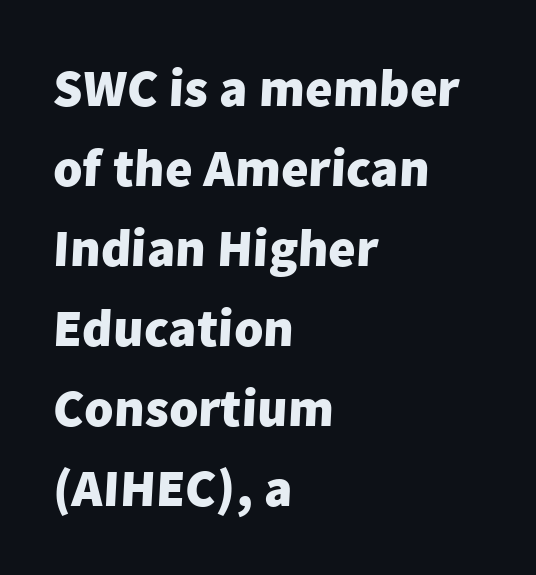
Q: Is the text bold? A: Yes.
Q: Is the typeface a serif or a sans-serif typeface? A: Sans-serif.
Q: Is the text underlined? A: No.
Q: How is the paragraph aligned? A: Left-aligned.
Q: Is the spacing between letters normal or unusually wide? A: Normal.
Q: Is the spacing between lines tight, normal or loose? A: Normal.
Q: Width (condensed, normal, or wide)? A: Normal.
Q: Stroke contrast? A: Low.
Q: x-height? A: Medium.
Q: Monospaced? A: No.
